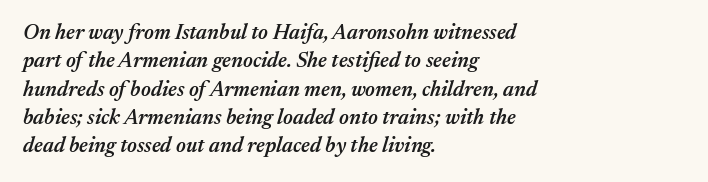
Does the weight exceed regular? Yes, but only to semibold. The passage shown has conventional tracking throughout. Each line starts at the same left margin while the right side varies. The letters are slanted; this is an italic face. Unmarked baselines from the first word to the last.
